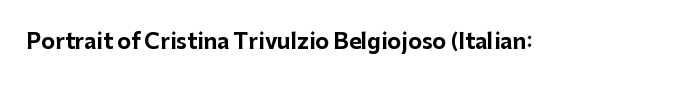
The letterforms sit shoulder to shoulder at normal distance. These lines were composed using upright roman letters. Check the space under the baseline: it is left empty. The sample has been set heavy, in full bold.
